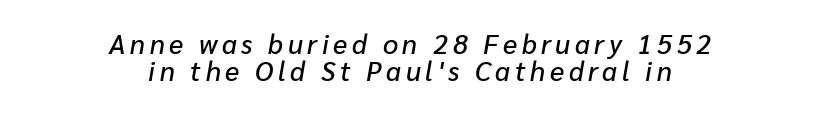
{"italic": "yes", "lean": "right", "slant_degrees": 10, "underline": "no", "align": "center", "line_spacing": "tight", "line_spacing_ratio": 1.0, "glyph_px": 27}
